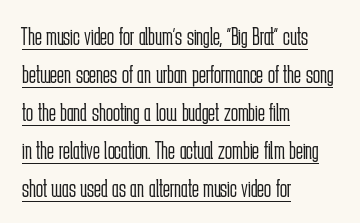
The image shows 26 px text type, upright; set left-aligned, normal line spacing (1.46x), normal letter spacing, underlined.
